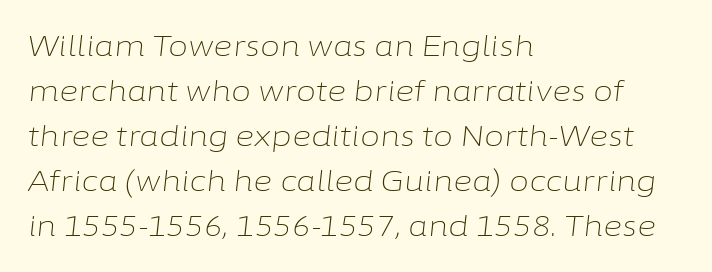
The image shows 29 px light type, italic (leaning right); set left-aligned, normal line spacing (1.55x), normal letter spacing, not underlined; low stroke contrast and a medium x-height.
